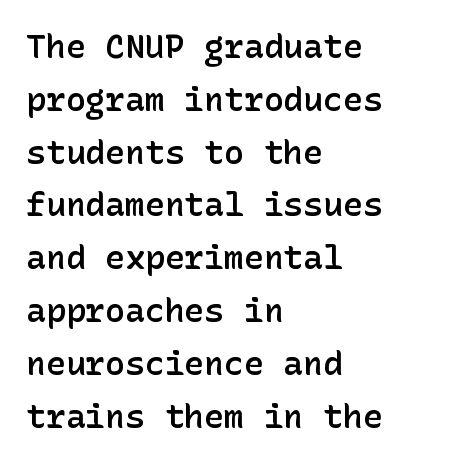
{"serif": "no", "italic": "no", "bold": "semi", "weight": "semibold", "width": "normal", "stroke_contrast": "low", "x_height": "medium", "underline": "no", "align": "left", "line_spacing": "normal", "line_spacing_ratio": 1.6, "letter_spacing": "normal", "letter_spacing_em": 0.0, "glyph_px": 33}
